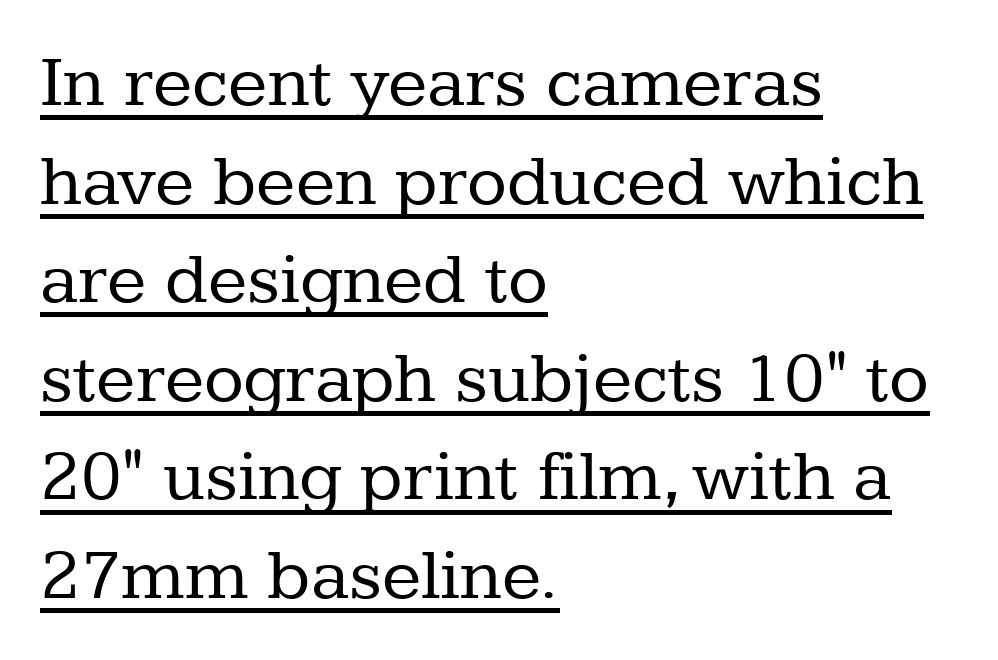
{"serif": "yes", "italic": "no", "bold": "no", "weight": "regular", "width": "normal", "stroke_contrast": "low", "x_height": "medium", "monospaced": "no", "underline": "yes", "align": "left", "line_spacing": "normal", "line_spacing_ratio": 1.35, "letter_spacing": "normal", "letter_spacing_em": 0.0, "glyph_px": 73}
